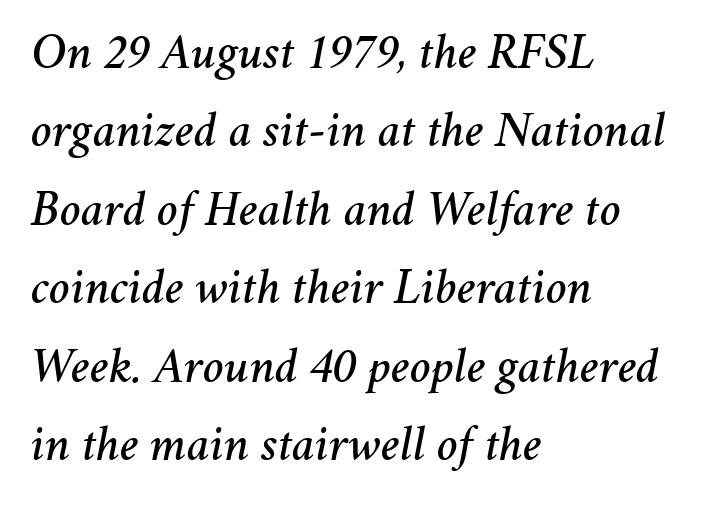
{"italic": "yes", "lean": "right", "slant_degrees": 11, "width": "normal", "stroke_contrast": "medium", "x_height": "medium", "monospaced": "no", "underline": "no", "align": "left", "line_spacing": "normal", "line_spacing_ratio": 1.57, "letter_spacing": "normal", "letter_spacing_em": 0.0, "glyph_px": 50}
